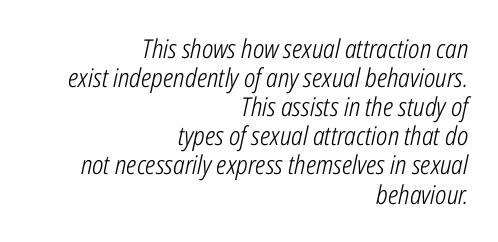
{"italic": "yes", "lean": "right", "slant_degrees": 12, "bold": "no", "underline": "no", "align": "right", "line_spacing": "tight", "line_spacing_ratio": 1.12, "letter_spacing": "normal", "letter_spacing_em": 0.0, "glyph_px": 26}
